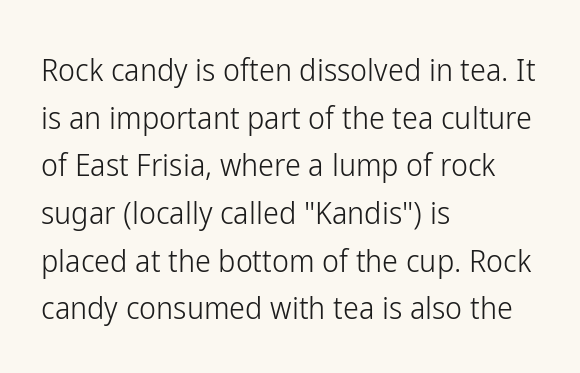
{"serif": "no", "italic": "no", "bold": "no", "weight": "light", "width": "condensed", "stroke_contrast": "low", "x_height": "medium", "monospaced": "no", "underline": "no", "align": "left", "line_spacing": "normal", "line_spacing_ratio": 1.49, "letter_spacing": "normal", "letter_spacing_em": 0.0, "glyph_px": 32}
